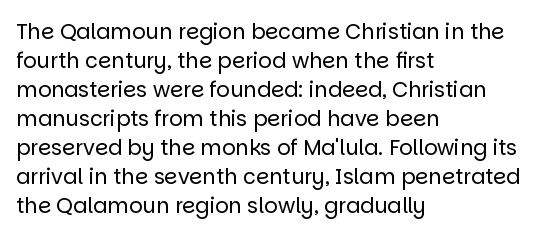
Letters rest on an invisible, unmarked baseline. Heaviness? Minimal to ordinary, like unemphasized prose. The rendering anchors every line to the left-hand side. The line-height multiplier appears to be the usual default.
